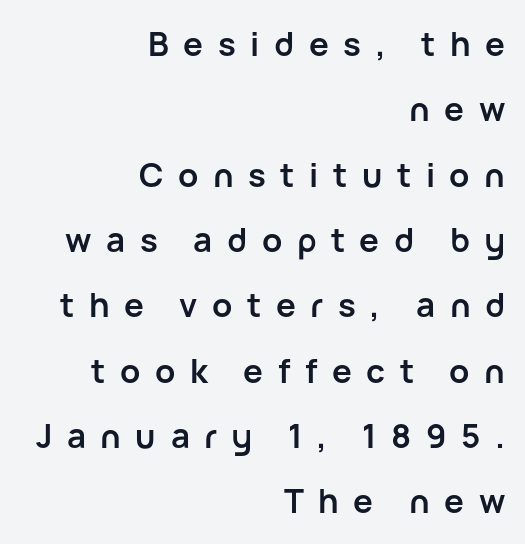
The image shows 33 px semibold sans-serif type, upright; set right-aligned, loose line spacing (1.98x), unusually wide letter spacing (+0.44 em), not underlined; low stroke contrast and a medium x-height.
